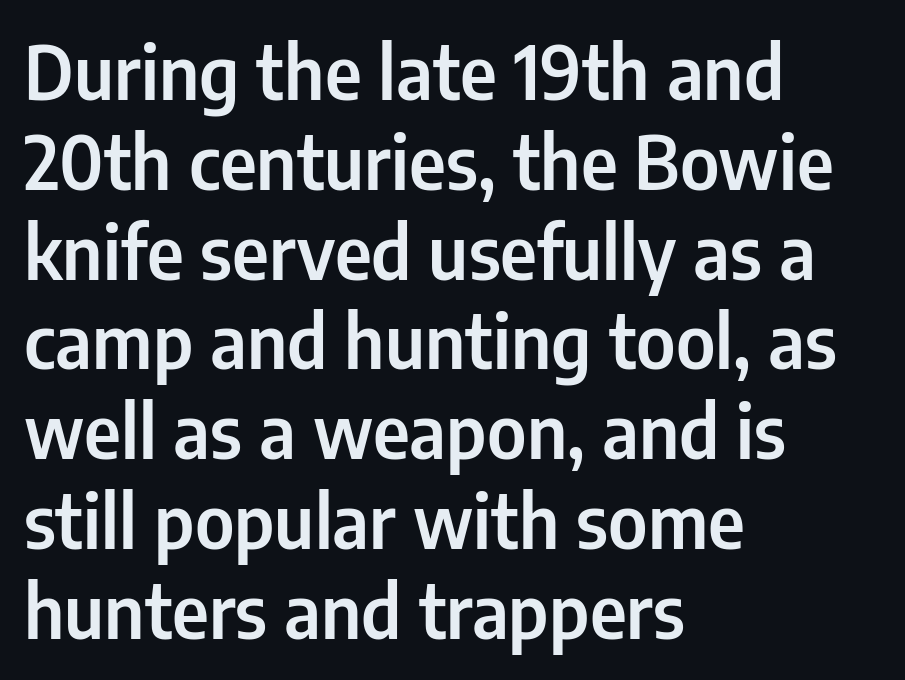
Q: Is the text italic (slanted)? A: No, it is upright.
Q: Is the typeface a serif or a sans-serif typeface? A: Sans-serif.
Q: Is the text underlined? A: No.
Q: How is the paragraph aligned? A: Left-aligned.
Q: Is the spacing between letters normal or unusually wide? A: Normal.
Q: Width (condensed, normal, or wide)? A: Condensed.
Q: Stroke contrast? A: Low.
Q: x-height? A: Medium.
Q: Monospaced? A: No.
